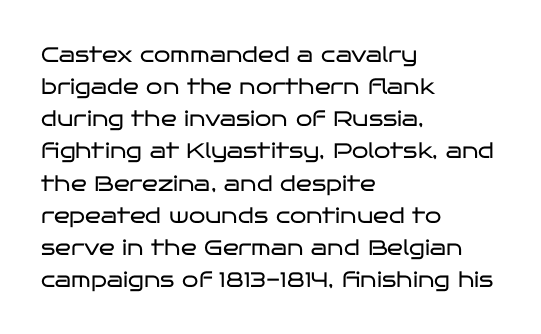
{"italic": "no", "bold": "no", "underline": "no", "align": "left", "line_spacing": "normal", "line_spacing_ratio": 1.53, "letter_spacing": "normal", "letter_spacing_em": 0.0, "glyph_px": 21}
